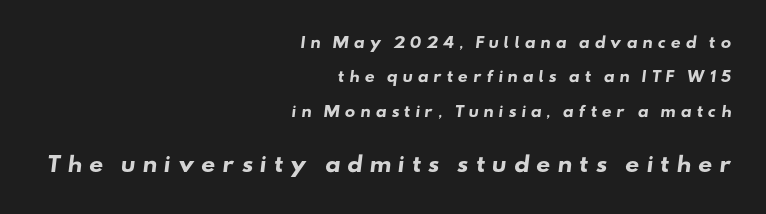
{"bold": "yes", "underline": "no", "align": "right", "line_spacing": "loose", "line_spacing_ratio": 2.45, "letter_spacing": "wide", "letter_spacing_em": 0.33, "larger_block": "second", "size_ratio": 1.43, "glyph_px": 20}
